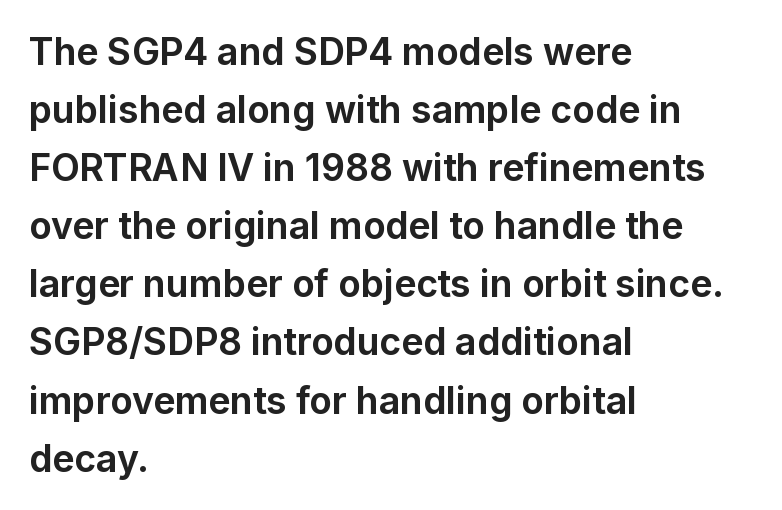
The image shows 37 px bold sans-serif type, upright; set left-aligned, normal line spacing (1.57x), normal letter spacing, not underlined; low stroke contrast and a medium x-height.
